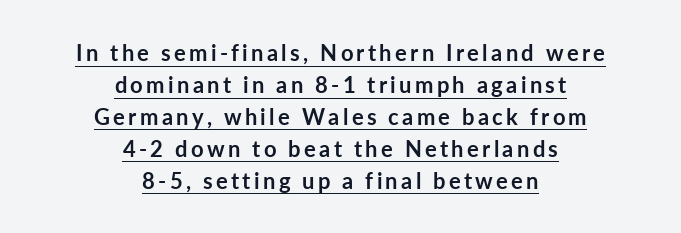
The image shows 22 px bold type, upright; set centered, normal line spacing (1.45x), underlined.
